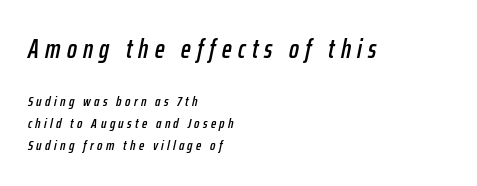
The zone under the glyphs is completely vacant. Display-style spreading of the glyphs; the letterfit is very open. Designer's note — italics engaged. Visually, the top section dominates because its glyphs are scaled up. Where is the straight margin? On the left.
